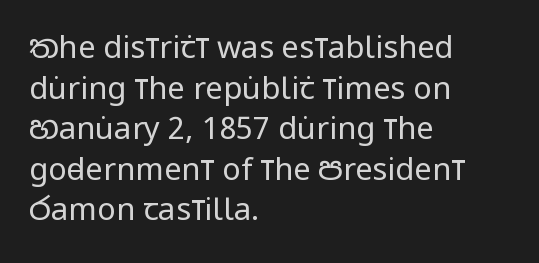
{"serif": "no", "italic": "no", "bold": "no", "weight": "regular", "width": "condensed", "stroke_contrast": "low", "x_height": "large", "monospaced": "no", "underline": "no", "align": "left", "line_spacing": "normal", "line_spacing_ratio": 1.31, "letter_spacing": "normal", "letter_spacing_em": 0.0, "glyph_px": 31}
